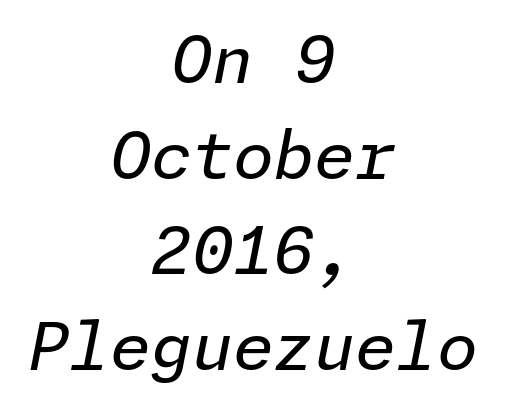
{"italic": "yes", "lean": "right", "slant_degrees": 11, "bold": "no", "weight": "regular", "width": "normal", "stroke_contrast": "low", "x_height": "medium", "underline": "no", "align": "center", "line_spacing": "normal", "line_spacing_ratio": 1.45, "letter_spacing": "normal", "letter_spacing_em": 0.0, "glyph_px": 66}
